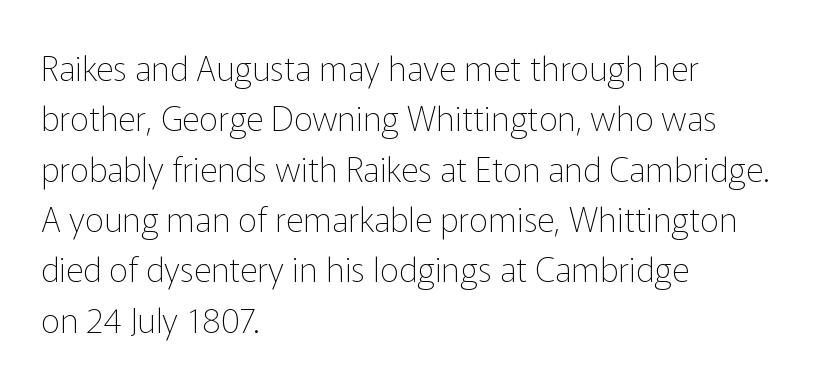
{"serif": "no", "italic": "no", "bold": "no", "weight": "thin", "width": "normal", "stroke_contrast": "low", "x_height": "medium", "monospaced": "no", "underline": "no", "align": "left", "line_spacing": "normal", "line_spacing_ratio": 1.48, "letter_spacing": "normal", "letter_spacing_em": 0.0, "glyph_px": 34}
